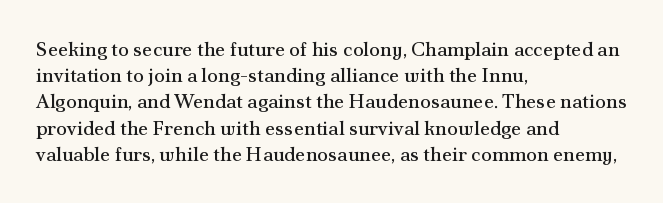
{"italic": "no", "bold": "no", "underline": "no", "align": "left", "line_spacing": "normal", "line_spacing_ratio": 1.31, "letter_spacing": "normal", "letter_spacing_em": 0.0, "glyph_px": 20}
